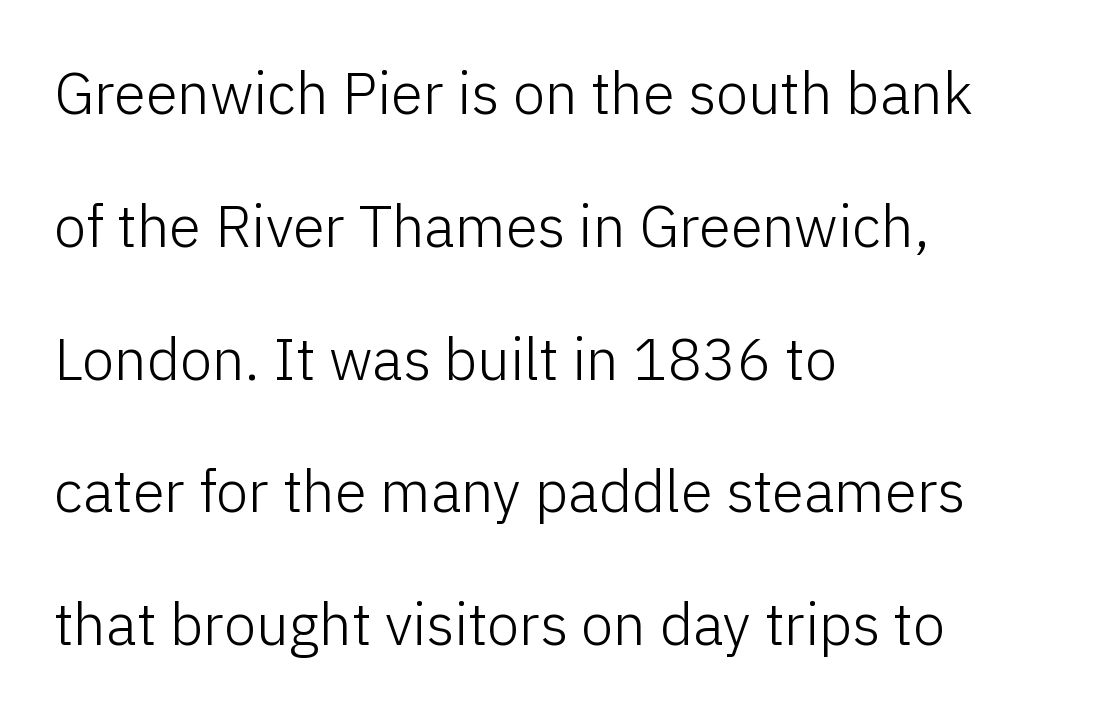
Q: Is the text bold? A: No.
Q: Is the text italic (slanted)? A: No, it is upright.
Q: Is the typeface a serif or a sans-serif typeface? A: Sans-serif.
Q: Is the text underlined? A: No.
Q: How is the paragraph aligned? A: Left-aligned.
Q: Is the spacing between letters normal or unusually wide? A: Normal.
Q: Is the spacing between lines tight, normal or loose? A: Loose.
Q: Width (condensed, normal, or wide)? A: Normal.
Q: Stroke contrast? A: Low.
Q: x-height? A: Medium.
Q: Monospaced? A: No.
